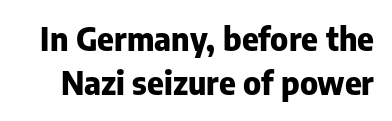
A full-strength bold gives these letters their thick strokes. If you drew a line through each stem, it would be perfectly vertical. Serif or sans? Sans — the stroke terminals are bare. One glance says typical: line gaps are just what's usual. Between one letter and the next there's only the usual sliver of space.
